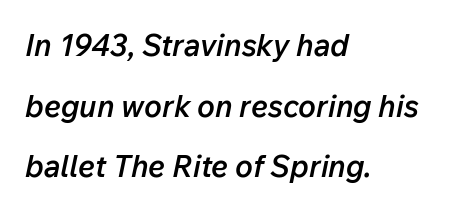
The image shows 30 px semibold type, italic (leaning right); set left-aligned, loose line spacing (2.02x), normal letter spacing, not underlined; low stroke contrast and a medium x-height.
